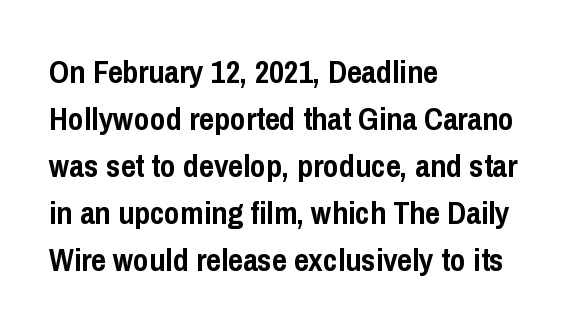
{"serif": "no", "italic": "no", "bold": "yes", "weight": "semibold", "width": "condensed", "stroke_contrast": "low", "x_height": "medium", "monospaced": "no", "underline": "no", "align": "left", "line_spacing": "normal", "line_spacing_ratio": 1.47, "letter_spacing": "normal", "letter_spacing_em": 0.0, "glyph_px": 32}
